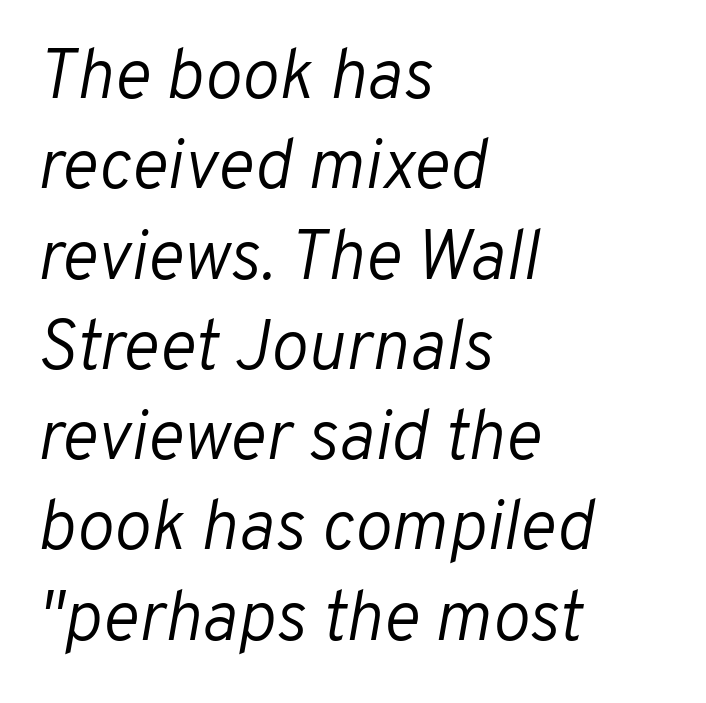
{"italic": "yes", "lean": "right", "slant_degrees": 10, "bold": "no", "weight": "light", "width": "normal", "stroke_contrast": "low", "x_height": "medium", "monospaced": "no", "underline": "no", "align": "left", "line_spacing": "normal", "line_spacing_ratio": 1.29, "letter_spacing": "normal", "letter_spacing_em": 0.0, "glyph_px": 70}
